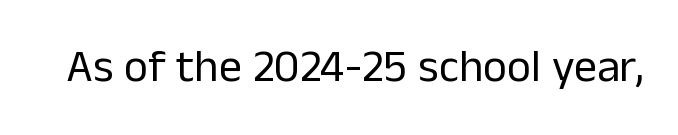
The image shows 46 px regular-weight sans-serif type, upright; set normal letter spacing, not underlined; low stroke contrast and a medium x-height.
